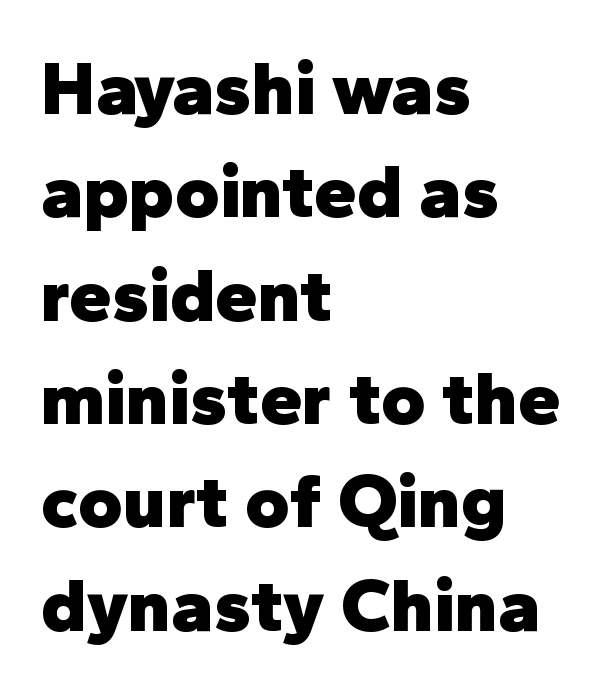
The image shows 76 px heavy sans-serif type, upright; set left-aligned, normal line spacing (1.36x), normal letter spacing, not underlined; low stroke contrast and a medium x-height.
